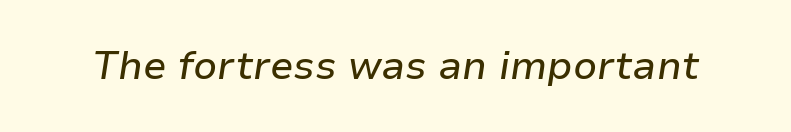
Q: Is the text italic (slanted)? A: Yes, it leans right by about 9 degrees.
Q: Is the text underlined? A: No.
Q: Is the spacing between letters normal or unusually wide? A: Normal.
Q: Width (condensed, normal, or wide)? A: Normal.
Q: Stroke contrast? A: Low.
Q: x-height? A: Medium.
Q: Monospaced? A: No.
